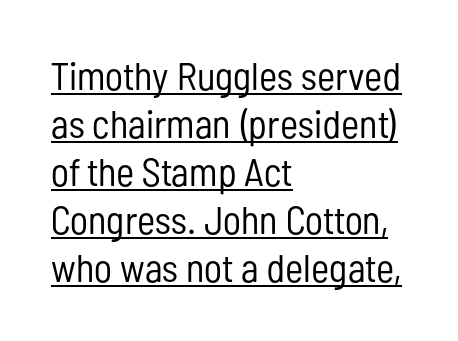
{"serif": "no", "italic": "no", "bold": "no", "weight": "regular", "width": "condensed", "stroke_contrast": "low", "x_height": "medium", "monospaced": "no", "underline": "yes", "align": "left", "line_spacing_ratio": 1.23, "letter_spacing": "normal", "letter_spacing_em": 0.0, "glyph_px": 39}
